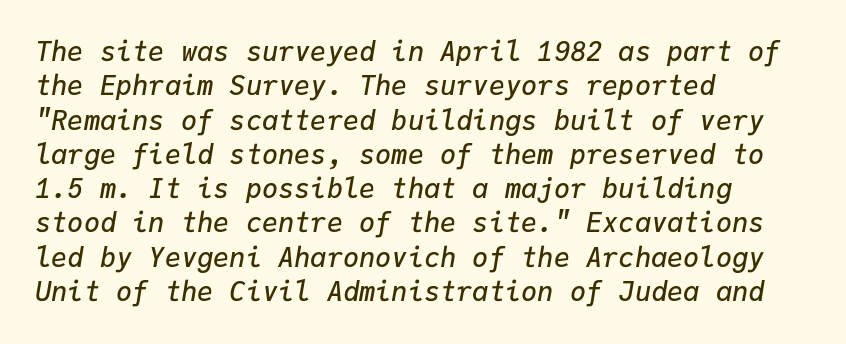
{"italic": "yes", "lean": "right", "slant_degrees": 9, "bold": "semi", "underline": "no", "align": "left", "line_spacing": "normal", "line_spacing_ratio": 1.27, "letter_spacing": "normal", "letter_spacing_em": 0.0, "glyph_px": 27}
